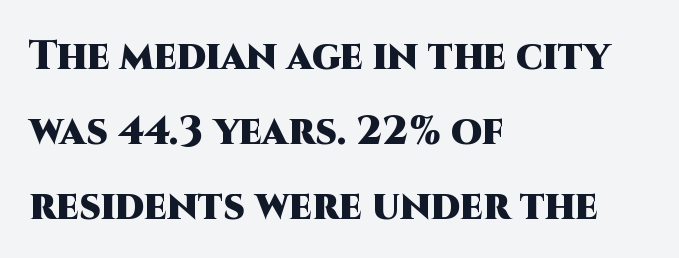
The image shows 40 px heavy sans-serif type, upright; set left-aligned, line spacing 1.88x, normal letter spacing, not underlined; high stroke contrast and a large x-height.
